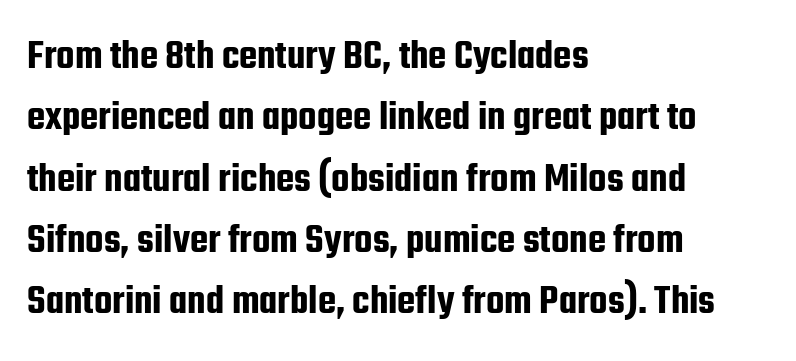
Q: Is the text italic (slanted)? A: No, it is upright.
Q: Is the typeface a serif or a sans-serif typeface? A: Sans-serif.
Q: Is the text underlined? A: No.
Q: How is the paragraph aligned? A: Left-aligned.
Q: Is the spacing between letters normal or unusually wide? A: Normal.
Q: Is the spacing between lines tight, normal or loose? A: Normal.
Q: Width (condensed, normal, or wide)? A: Condensed.
Q: Stroke contrast? A: Low.
Q: x-height? A: Medium.
Q: Monospaced? A: No.
